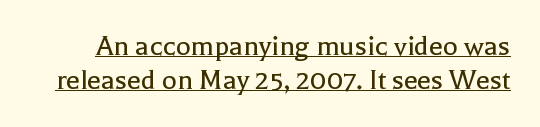
{"serif": "yes", "italic": "no", "bold": "no", "weight": "regular", "width": "normal", "x_height": "medium", "monospaced": "no", "underline": "yes", "line_spacing": "tight", "line_spacing_ratio": 1.1, "letter_spacing": "normal", "letter_spacing_em": 0.0, "glyph_px": 31}
